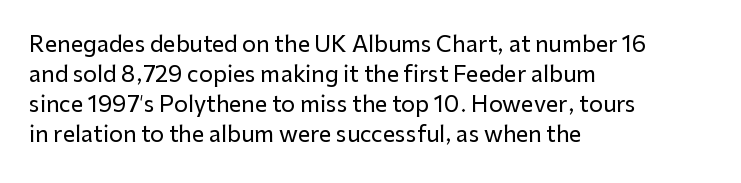
Q: Is the text italic (slanted)? A: No, it is upright.
Q: Is the text underlined? A: No.
Q: How is the paragraph aligned? A: Left-aligned.
Q: Is the spacing between letters normal or unusually wide? A: Normal.
Q: Is the spacing between lines tight, normal or loose? A: Normal.
